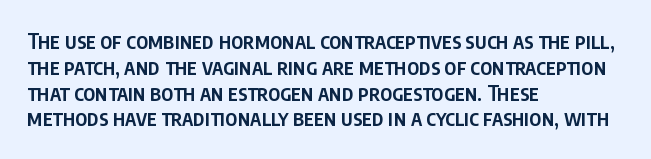
Q: Is the text bold? A: Semi-bold.
Q: Is the text italic (slanted)? A: No, it is upright.
Q: Is the text underlined? A: No.
Q: How is the paragraph aligned? A: Left-aligned.
Q: Is the spacing between letters normal or unusually wide? A: Normal.
